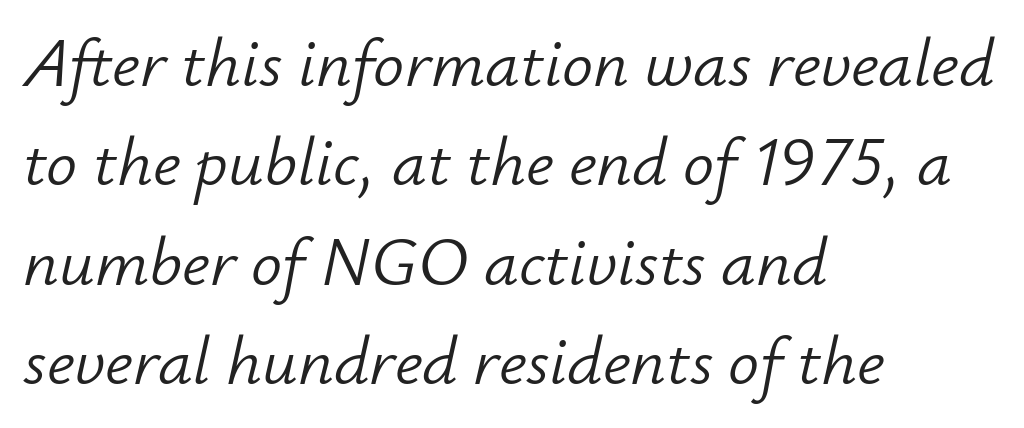
The image shows 69 px light type, italic (leaning right); set left-aligned, normal line spacing (1.44x), normal letter spacing, not underlined; low stroke contrast and a small x-height.
